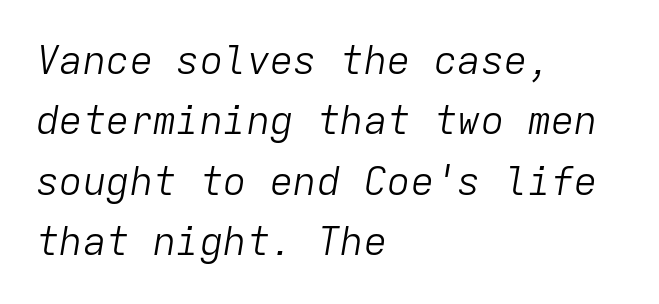
Q: Is the text bold? A: No.
Q: Is the text italic (slanted)? A: Yes, it leans right by about 9 degrees.
Q: Is the text underlined? A: No.
Q: How is the paragraph aligned? A: Left-aligned.
Q: Is the spacing between letters normal or unusually wide? A: Normal.
Q: Is the spacing between lines tight, normal or loose? A: Normal.
Q: Width (condensed, normal, or wide)? A: Normal.
Q: Stroke contrast? A: Low.
Q: x-height? A: Medium.
Q: Monospaced? A: Yes.
